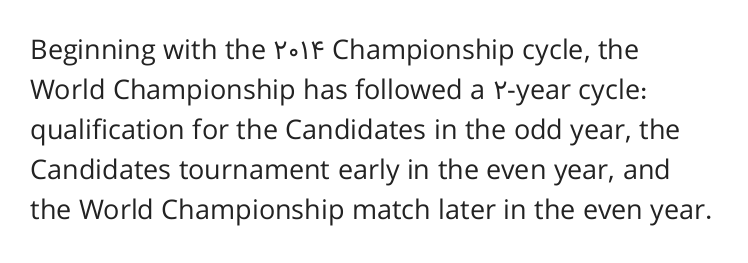
Q: Is the text bold? A: No.
Q: Is the text italic (slanted)? A: No, it is upright.
Q: Is the text underlined? A: No.
Q: How is the paragraph aligned? A: Left-aligned.
Q: Is the spacing between letters normal or unusually wide? A: Normal.
Q: Is the spacing between lines tight, normal or loose? A: Normal.
